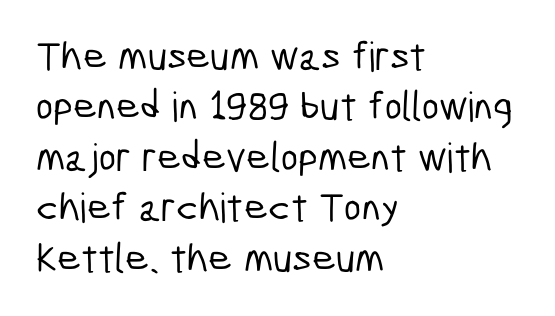
{"serif": "no", "width": "condensed", "stroke_contrast": "low", "x_height": "medium", "monospaced": "no", "underline": "no", "align": "left", "line_spacing_ratio": 1.23, "letter_spacing": "normal", "letter_spacing_em": 0.0, "glyph_px": 41}
